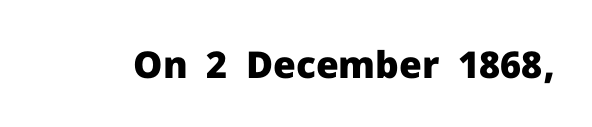
The image shows 37 px heavy sans-serif type, upright; set normal letter spacing, not underlined; low stroke contrast and a medium x-height.
